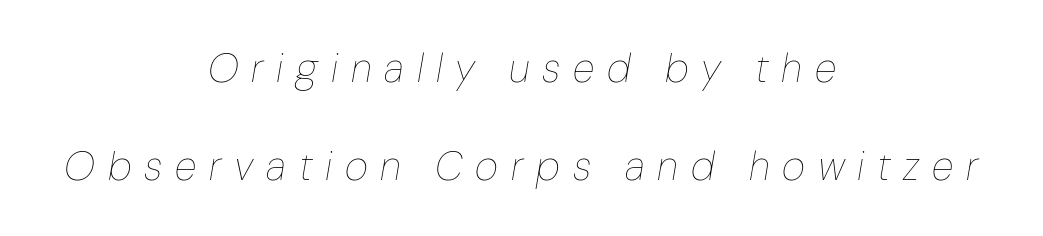
Q: Is the text bold? A: No.
Q: Is the text italic (slanted)? A: Yes, it leans right by about 10 degrees.
Q: Is the text underlined? A: No.
Q: How is the paragraph aligned? A: Centered.
Q: Is the spacing between letters normal or unusually wide? A: Unusually wide.
Q: Is the spacing between lines tight, normal or loose? A: Loose.
Q: Width (condensed, normal, or wide)? A: Normal.
Q: Stroke contrast? A: Low.
Q: x-height? A: Medium.
Q: Monospaced? A: No.
